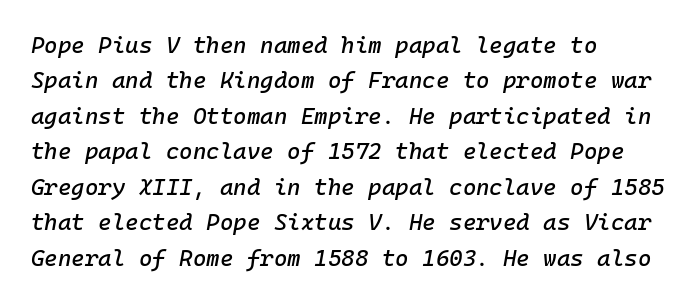
{"italic": "yes", "lean": "right", "slant_degrees": 10, "underline": "no", "align": "left", "line_spacing": "normal", "line_spacing_ratio": 1.54, "letter_spacing": "normal", "letter_spacing_em": 0.0, "glyph_px": 23}
